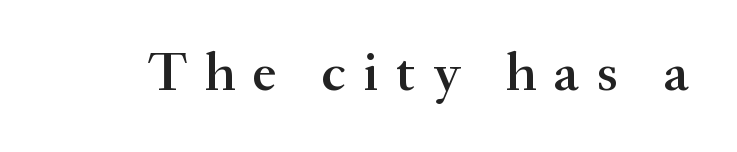
A clean baseline with only descenders dipping below it. Every character sits straight up, as roman type does. This sample has the flowing, uneven cadence of proportional lettering. Observe the serifs anchoring each vertical stroke in this sample.
